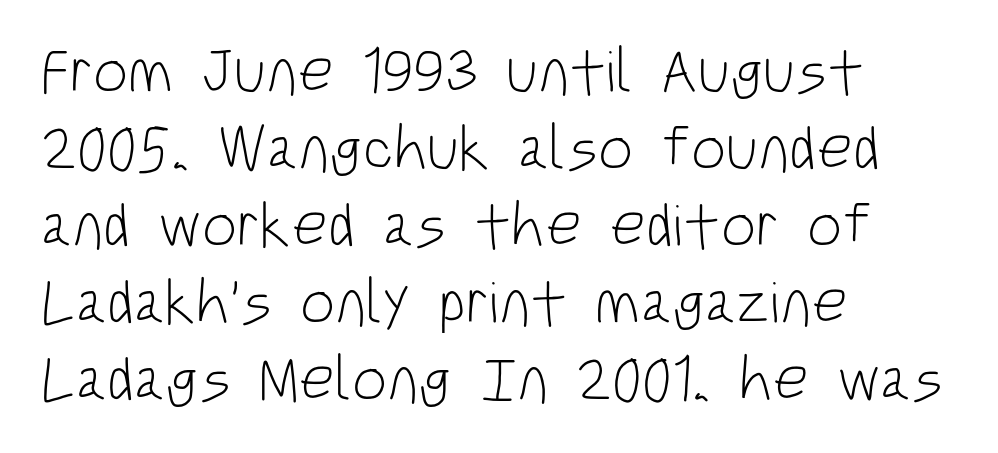
The type sits square on the baseline with zero lean. Compared with a typical body face, this is equally light or lighter still. Words appear dense and cohesive because spacing is normal. The strip under each line holds only bare page.
